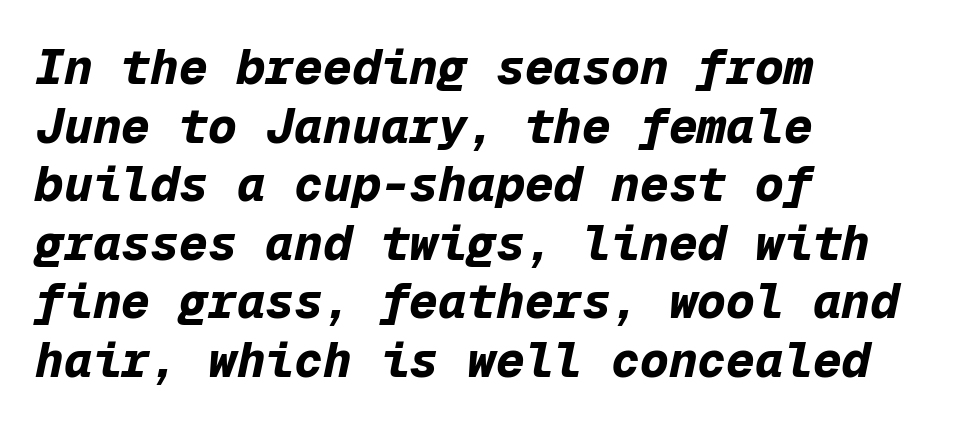
Look at the stroke-to-counter ratio: heavy, a bold. You could count columns in this text — the font is strictly monospaced. The paragraph shown leans on its left margin. Short note: letters normally spaced. In terms of posture, this sample is oblique.
